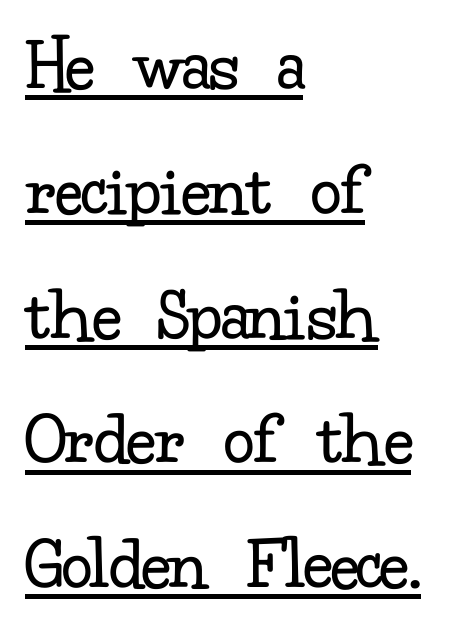
Every row of glyphs begins at an identical x-position on the left. The specimen reads as upright at a glance. The glyphs are accompanied by a horizontal stroke just below them. Students, observe: this is what conventionally led text looks like.
